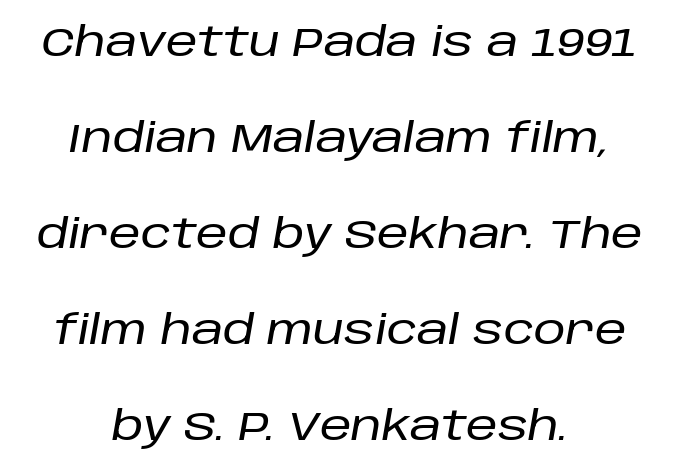
The image shows 40 px text type, italic (leaning right); set centered, loose line spacing (2.4x), normal letter spacing, not underlined; low stroke contrast and a large x-height.
